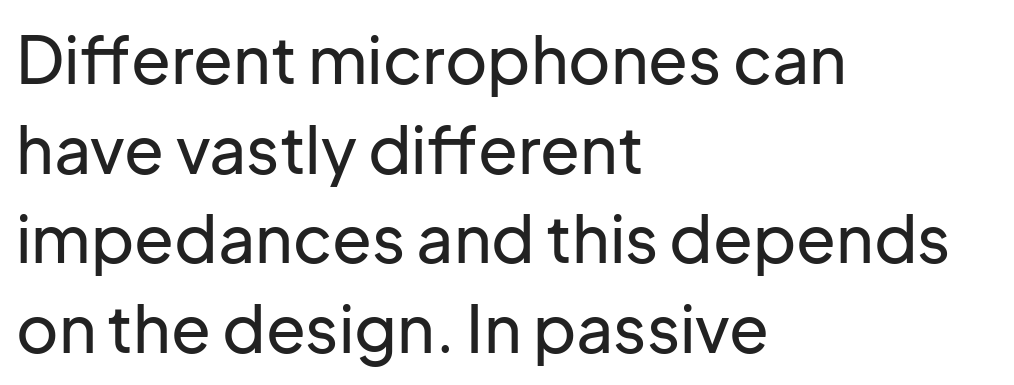
{"serif": "no", "italic": "no", "width": "normal", "stroke_contrast": "low", "x_height": "medium", "monospaced": "no", "underline": "no", "align": "left", "line_spacing": "normal", "line_spacing_ratio": 1.38, "letter_spacing": "normal", "letter_spacing_em": 0.0, "glyph_px": 65}
